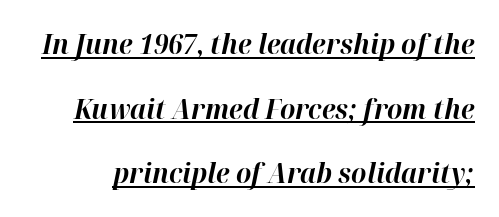
{"italic": "yes", "lean": "right", "slant_degrees": 12, "bold": "yes", "underline": "yes", "line_spacing": "loose", "line_spacing_ratio": 2.39, "letter_spacing": "normal", "letter_spacing_em": 0.0, "glyph_px": 27}
